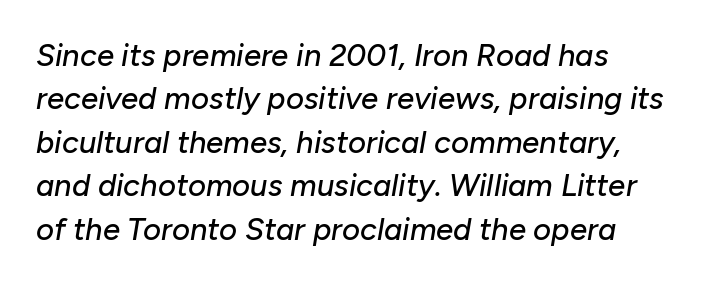
Q: Is the text italic (slanted)? A: Yes, it leans right by about 10 degrees.
Q: Is the text underlined? A: No.
Q: Is the spacing between letters normal or unusually wide? A: Normal.
Q: Is the spacing between lines tight, normal or loose? A: Normal.
Q: Width (condensed, normal, or wide)? A: Normal.
Q: Stroke contrast? A: Low.
Q: x-height? A: Medium.
Q: Monospaced? A: No.
